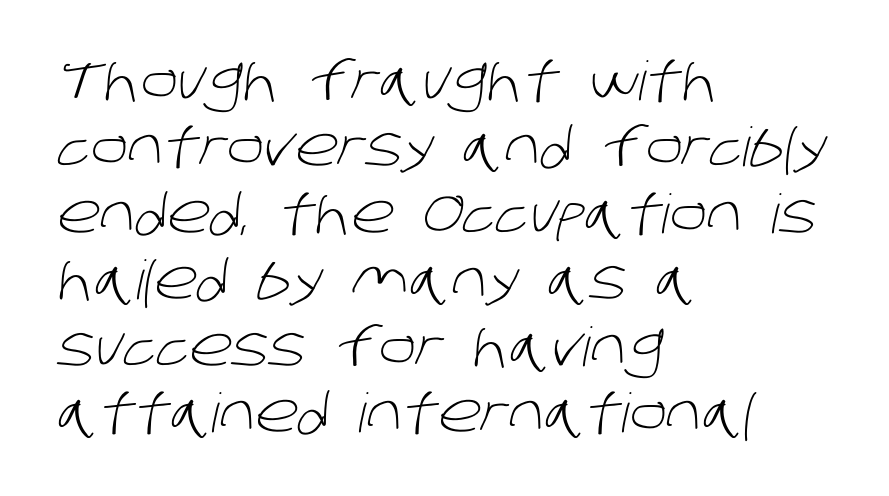
Q: Is the text bold? A: No.
Q: Is the typeface a serif or a sans-serif typeface? A: Sans-serif.
Q: Is the text underlined? A: No.
Q: How is the paragraph aligned? A: Left-aligned.
Q: Is the spacing between letters normal or unusually wide? A: Normal.
Q: Width (condensed, normal, or wide)? A: Normal.
Q: Stroke contrast? A: Low.
Q: x-height? A: Large.
Q: Monospaced? A: No.
